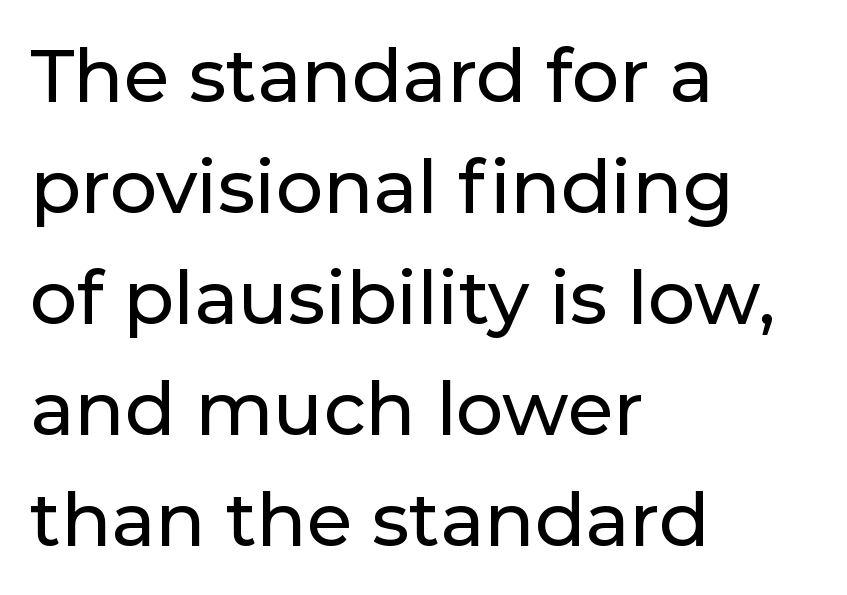
Q: Is the text italic (slanted)? A: No, it is upright.
Q: Is the typeface a serif or a sans-serif typeface? A: Sans-serif.
Q: Is the text underlined? A: No.
Q: How is the paragraph aligned? A: Left-aligned.
Q: Is the spacing between letters normal or unusually wide? A: Normal.
Q: Is the spacing between lines tight, normal or loose? A: Normal.
Q: Width (condensed, normal, or wide)? A: Normal.
Q: Stroke contrast? A: Low.
Q: x-height? A: Medium.
Q: Monospaced? A: No.
